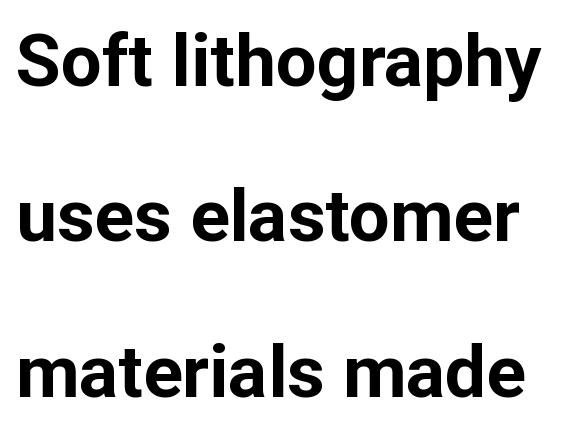
{"serif": "no", "italic": "no", "bold": "yes", "weight": "bold", "width": "normal", "stroke_contrast": "low", "x_height": "medium", "monospaced": "no", "underline": "no", "line_spacing": "loose", "line_spacing_ratio": 2.13, "letter_spacing": "normal", "letter_spacing_em": 0.0, "glyph_px": 73}
